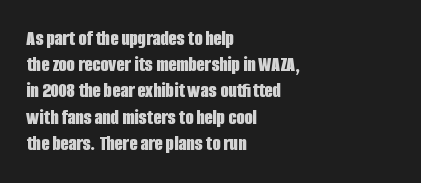
Q: Is the text bold? A: Yes.
Q: Is the text italic (slanted)? A: No, it is upright.
Q: Is the text underlined? A: No.
Q: How is the paragraph aligned? A: Left-aligned.
Q: Is the spacing between letters normal or unusually wide? A: Normal.
Q: Is the spacing between lines tight, normal or loose? A: Normal.
